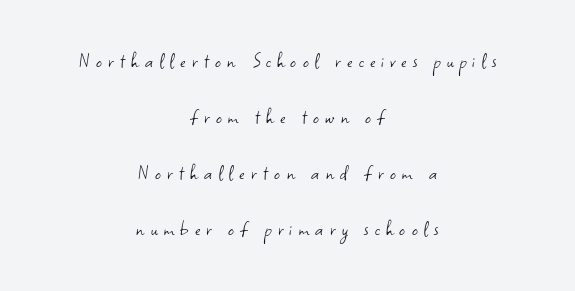
Q: Is the text bold? A: No.
Q: Is the text italic (slanted)? A: Yes.
Q: Is the text underlined? A: No.
Q: How is the paragraph aligned? A: Centered.
Q: Is the spacing between letters normal or unusually wide? A: Unusually wide.
Q: Is the spacing between lines tight, normal or loose? A: Loose.
